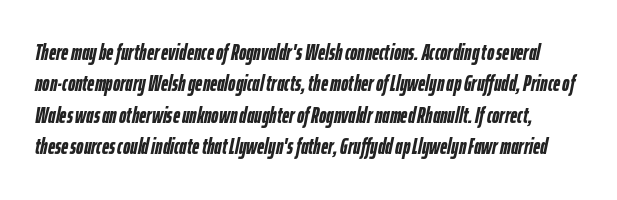
The image shows 22 px bold type, italic (leaning right); set normal line spacing (1.43x), normal letter spacing, not underlined.
